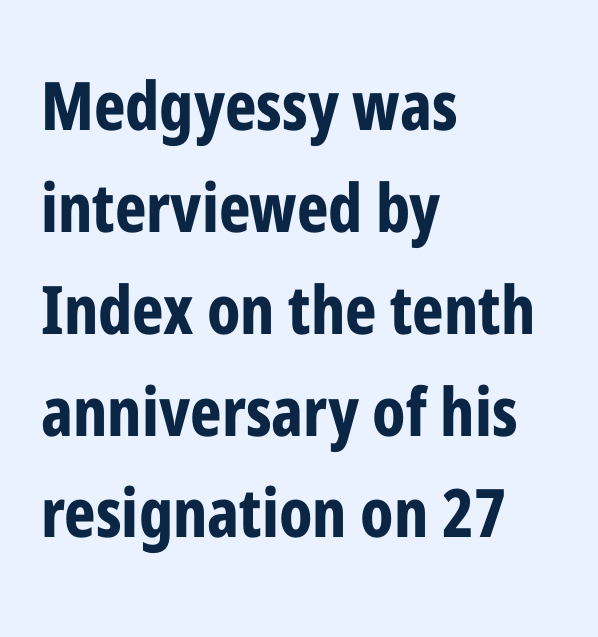
Visually the block forms a straight wall on the left and a jagged coastline on the right. The characters look thick and weighty, a clear bold. This block has exactly the height ordinary leading produces. Is there any slant? The stems are plumb. Bare-footed words on every line.
